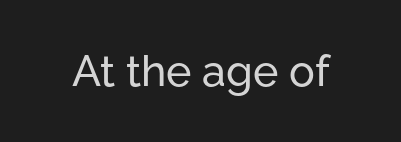
{"serif": "no", "italic": "no", "width": "normal", "stroke_contrast": "low", "x_height": "medium", "monospaced": "no", "underline": "no", "letter_spacing": "normal", "letter_spacing_em": 0.0, "glyph_px": 43}
